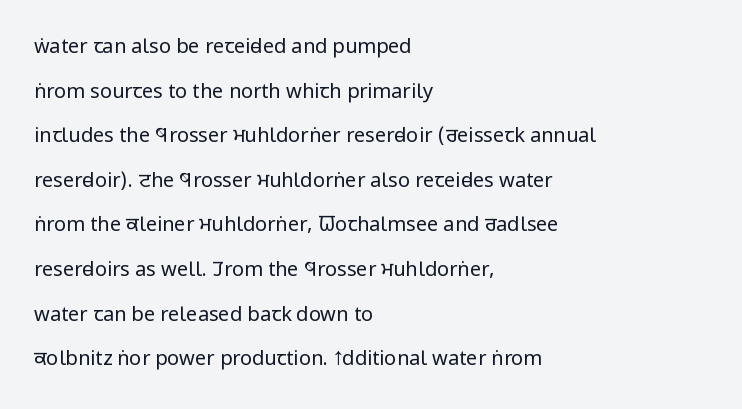
Q: Is the text bold? A: No.
Q: Is the text italic (slanted)? A: No, it is upright.
Q: Is the text underlined? A: No.
Q: How is the paragraph aligned? A: Left-aligned.
Q: Is the spacing between letters normal or unusually wide? A: Normal.
Q: Is the spacing between lines tight, normal or loose? A: Loose.
